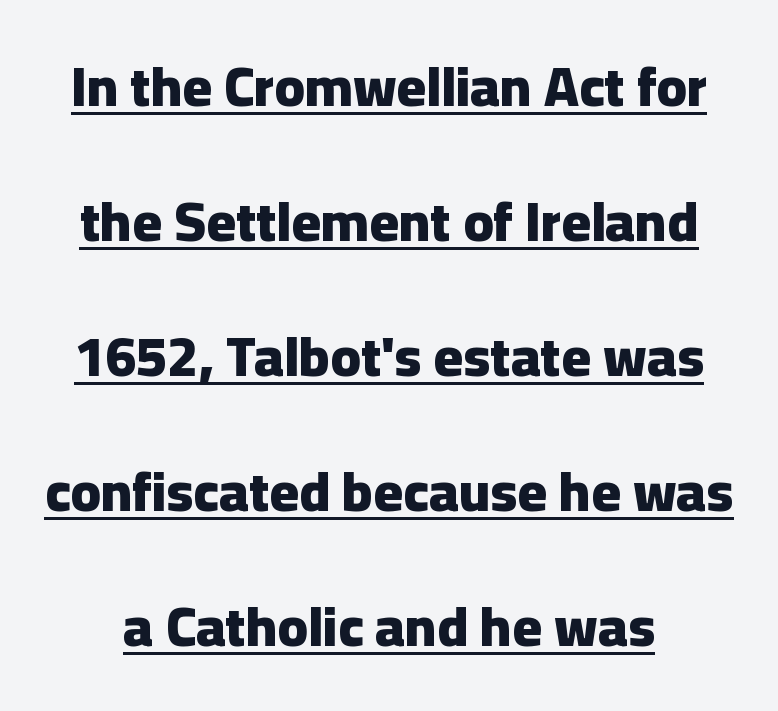
Q: Is the text bold? A: Yes.
Q: Is the text italic (slanted)? A: No, it is upright.
Q: Is the typeface a serif or a sans-serif typeface? A: Sans-serif.
Q: Is the text underlined? A: Yes.
Q: Is the spacing between letters normal or unusually wide? A: Normal.
Q: Is the spacing between lines tight, normal or loose? A: Loose.
Q: Width (condensed, normal, or wide)? A: Normal.
Q: Stroke contrast? A: Low.
Q: x-height? A: Medium.
Q: Monospaced? A: No.
